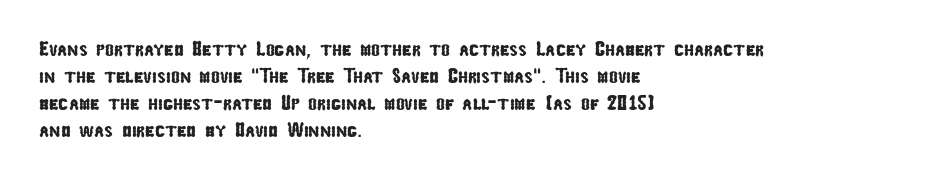
The image shows 21 px text type; set left-aligned, normal line spacing (1.29x), normal letter spacing, not underlined.
